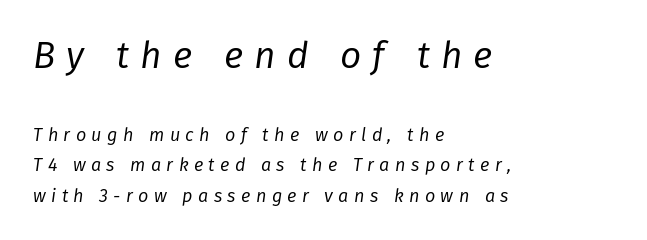
Italic? Definitely — the glyphs are oblique. Type size steps down from the first block to the second. Think standard paragraph weight, or any step lighter than that. The face used here is rendered with a markedly widened letterfit. The rendering anchors every line to the left-hand side. The vertical gap from one line to the next is medium.
